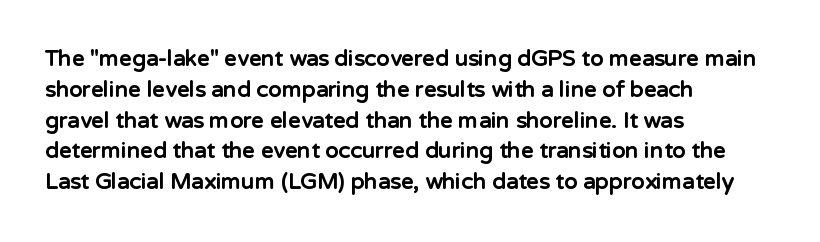
No italicization has been applied; the sample stays upright. The line-height multiplier appears to be the usual default. The face used here has the dense, thick strokes of a bold. Clear beneath every line of the passage. Each word holds together tightly as a unit, with standard inter-letter gaps. The typesetter chose a ragged-right arrangement here.
